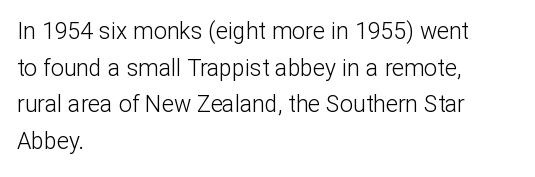
{"italic": "no", "bold": "no", "underline": "no", "align": "left", "line_spacing": "normal", "line_spacing_ratio": 1.59, "letter_spacing": "normal", "letter_spacing_em": 0.0, "glyph_px": 23}
